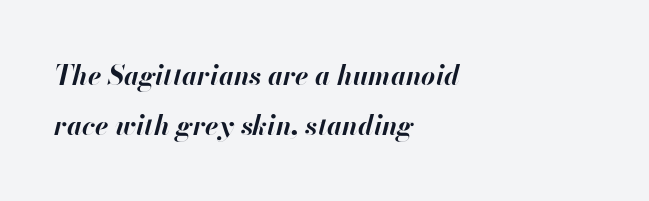
{"italic": "yes", "lean": "right", "slant_degrees": 13, "bold": "yes", "underline": "no", "align": "left", "line_spacing_ratio": 1.86, "letter_spacing": "normal", "letter_spacing_em": 0.0, "glyph_px": 27}
